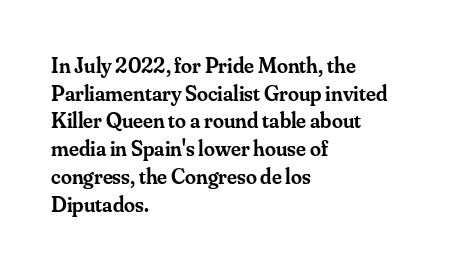
Q: Is the text bold? A: Semi-bold.
Q: Is the text italic (slanted)? A: No, it is upright.
Q: Is the text underlined? A: No.
Q: How is the paragraph aligned? A: Left-aligned.
Q: Is the spacing between letters normal or unusually wide? A: Normal.
Q: Is the spacing between lines tight, normal or loose? A: Normal.
